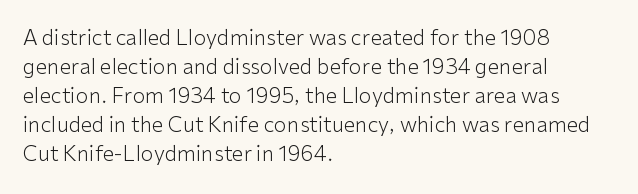
Q: Is the text bold? A: No.
Q: Is the text italic (slanted)? A: No, it is upright.
Q: Is the text underlined? A: No.
Q: How is the paragraph aligned? A: Left-aligned.
Q: Is the spacing between letters normal or unusually wide? A: Normal.
Q: Is the spacing between lines tight, normal or loose? A: Normal.
